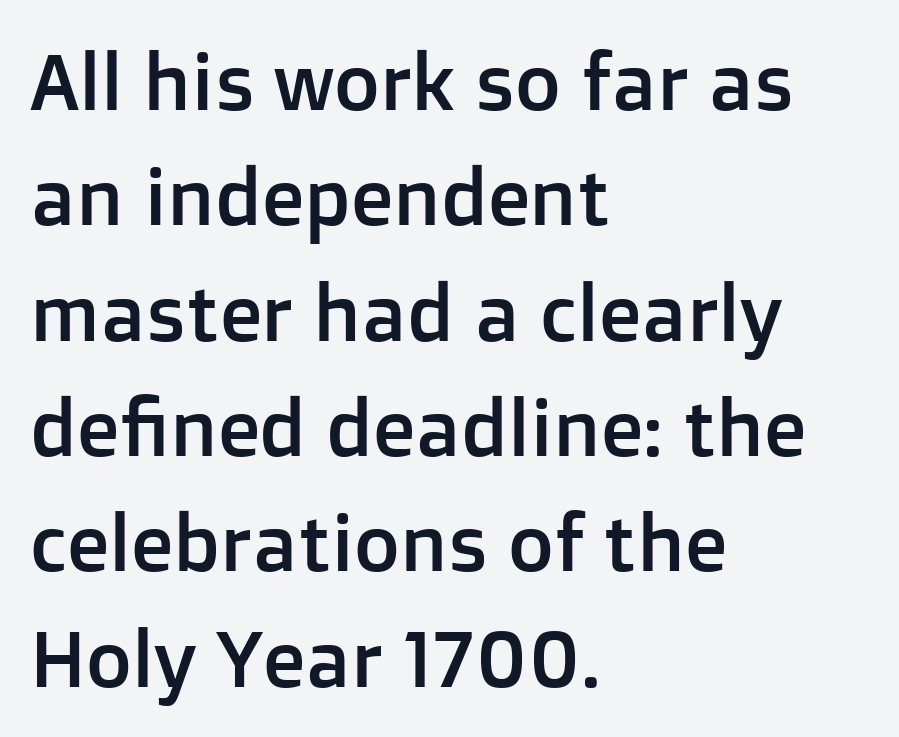
{"serif": "no", "italic": "no", "width": "normal", "stroke_contrast": "low", "x_height": "medium", "monospaced": "no", "underline": "no", "align": "left", "line_spacing": "normal", "line_spacing_ratio": 1.46, "letter_spacing": "normal", "letter_spacing_em": 0.0, "glyph_px": 79}
